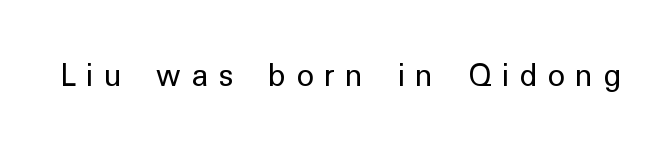
The image shows 30 px regular-weight sans-serif type, upright; set unusually wide letter spacing (+0.33 em), not underlined; low stroke contrast and a medium x-height.
